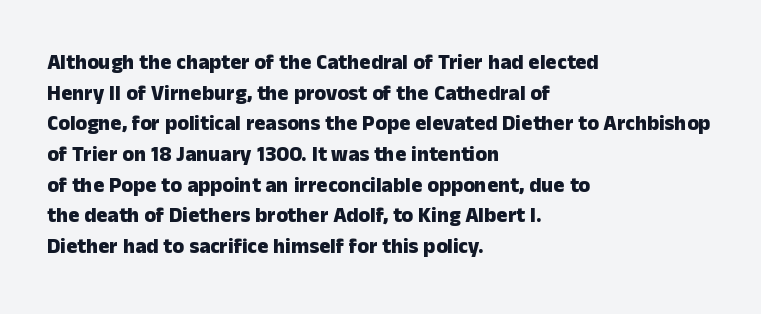
The image shows 21 px bold type, upright; set left-aligned, normal line spacing (1.46x), normal letter spacing, not underlined.
